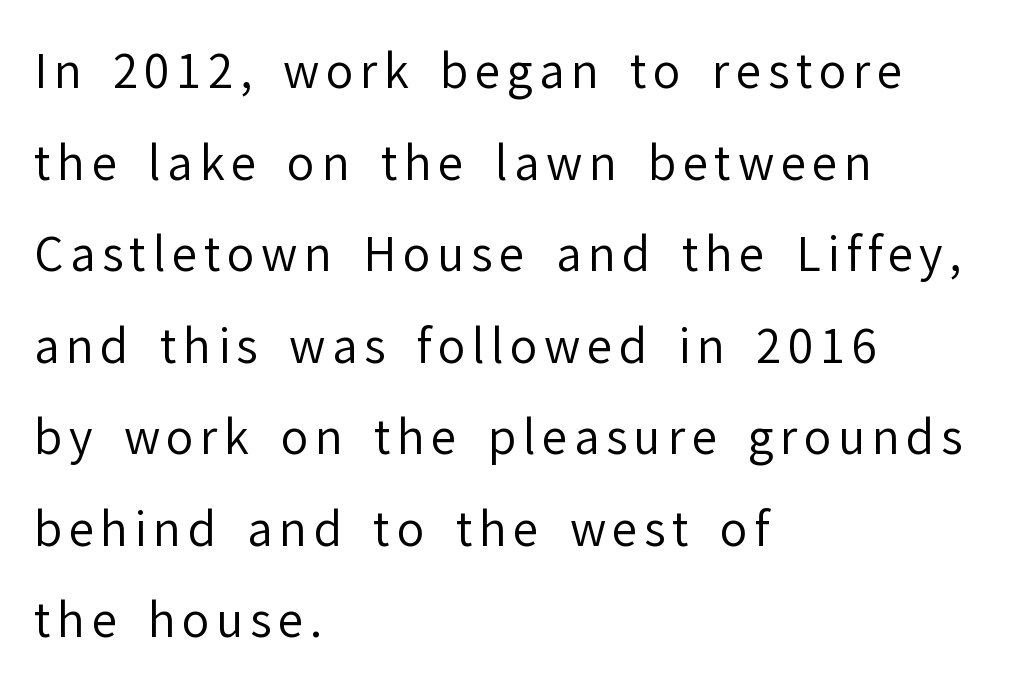
The image shows 46 px regular-weight sans-serif type, upright; set left-aligned, loose line spacing (1.99x), not underlined; low stroke contrast and a medium x-height.
